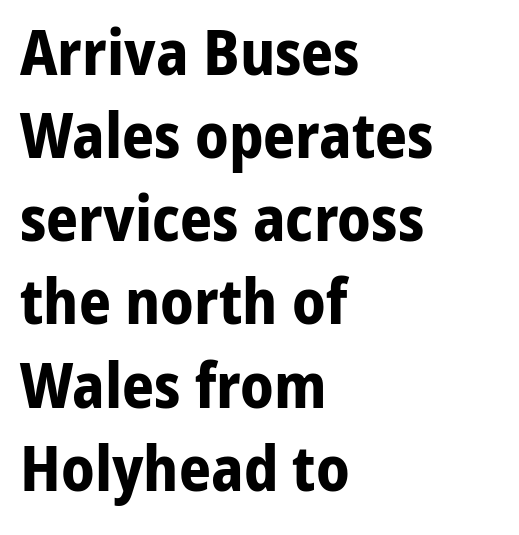
Q: Is the text bold? A: Yes.
Q: Is the text italic (slanted)? A: No, it is upright.
Q: Is the typeface a serif or a sans-serif typeface? A: Sans-serif.
Q: Is the text underlined? A: No.
Q: How is the paragraph aligned? A: Left-aligned.
Q: Is the spacing between letters normal or unusually wide? A: Normal.
Q: Is the spacing between lines tight, normal or loose? A: Normal.
Q: Width (condensed, normal, or wide)? A: Normal.
Q: Stroke contrast? A: Low.
Q: x-height? A: Medium.
Q: Monospaced? A: No.
